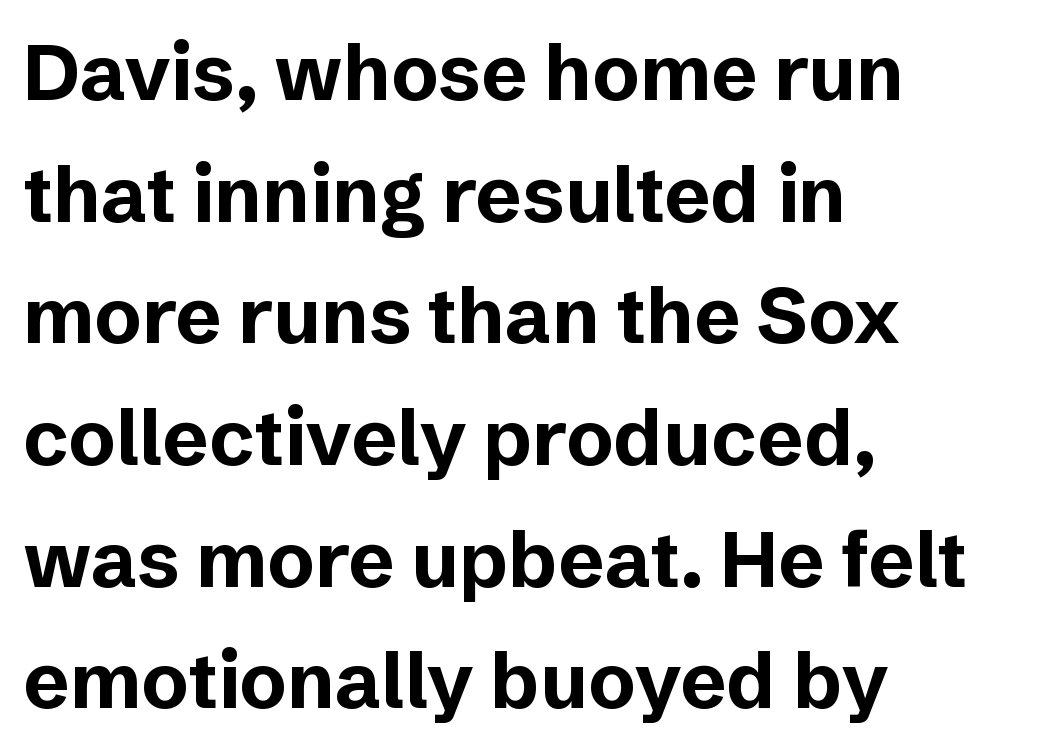
The image shows 78 px bold sans-serif type, upright; set left-aligned, normal line spacing (1.56x), normal letter spacing, not underlined; low stroke contrast and a medium x-height.
